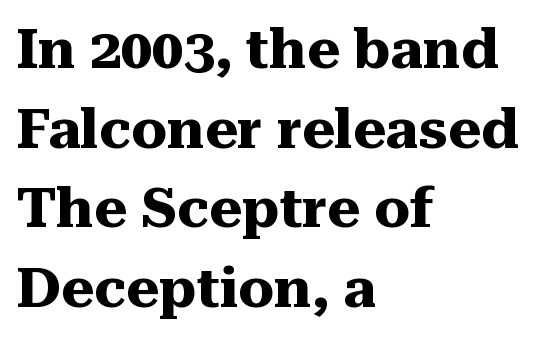
Letters rest on an invisible, unmarked baseline. This sample has the flowing, uneven cadence of proportional lettering. Does extra space separate the letters? No, they use regular spacing. In terms of posture, this sample is upright.
